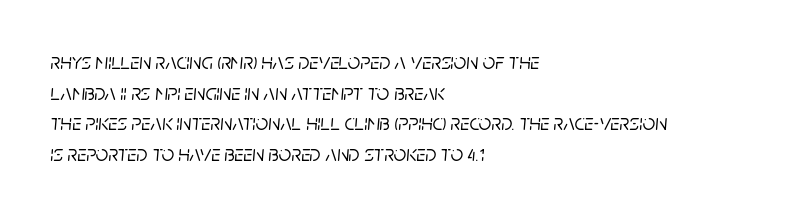
Compared with typical paragraphs, the rows here are spaced about the same. These lines are set flush left with a ragged right edge. The rendering applies a slant to the glyphs. Plain, unruled lines of type. There is no visible air inserted between adjacent glyphs.
